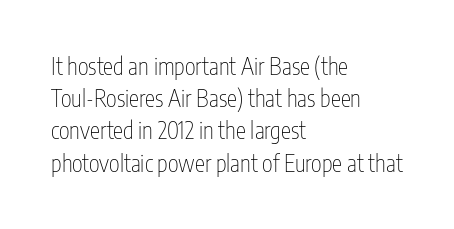
{"italic": "no", "bold": "no", "underline": "no", "align": "left", "line_spacing": "normal", "line_spacing_ratio": 1.4, "letter_spacing": "normal", "letter_spacing_em": 0.0, "glyph_px": 23}
